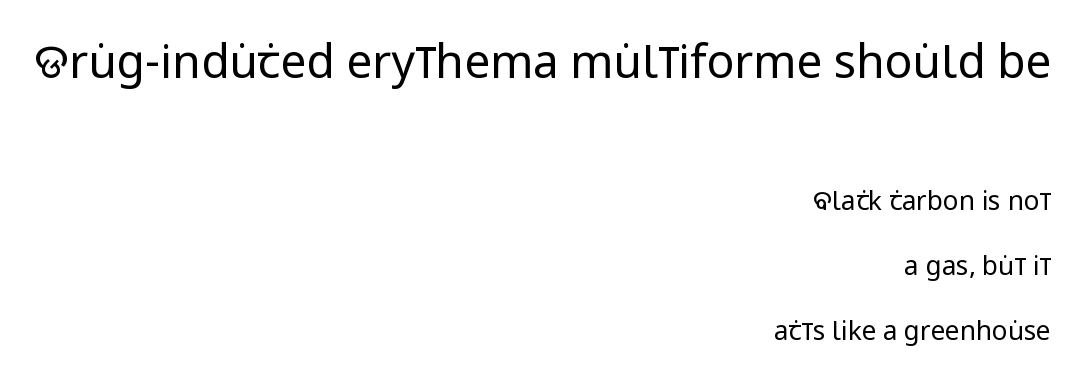
{"serif": "no", "italic": "no", "bold": "no", "weight": "regular", "width": "condensed", "stroke_contrast": "low", "x_height": "large", "monospaced": "no", "underline": "no", "align": "right", "line_spacing": "loose", "line_spacing_ratio": 2.49, "letter_spacing": "normal", "letter_spacing_em": 0.0, "larger_block": "first", "size_ratio": 1.77, "glyph_px": 46}
